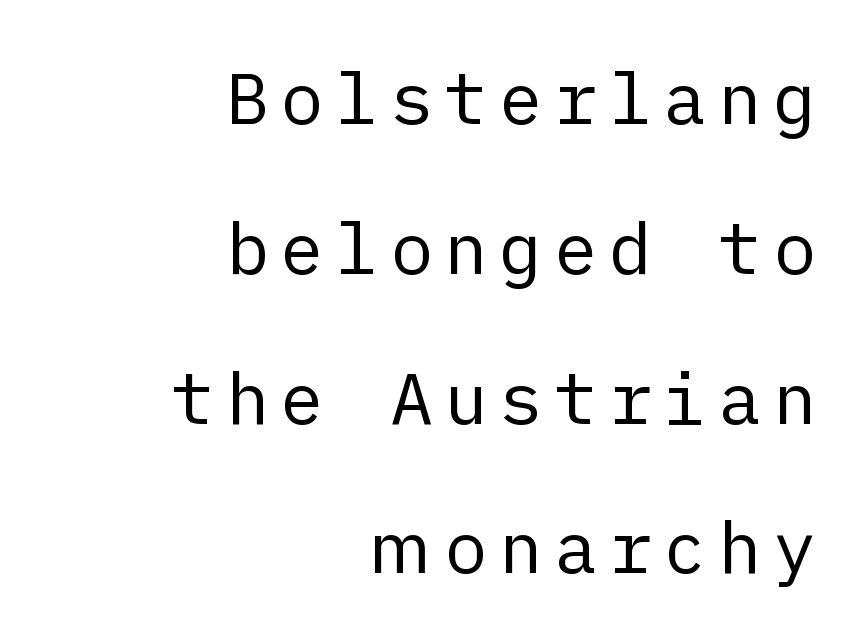
Q: Is the text bold? A: No.
Q: Is the text italic (slanted)? A: No, it is upright.
Q: Is the typeface a serif or a sans-serif typeface? A: Sans-serif.
Q: Is the text underlined? A: No.
Q: How is the paragraph aligned? A: Right-aligned.
Q: Is the spacing between lines tight, normal or loose? A: Loose.
Q: Width (condensed, normal, or wide)? A: Normal.
Q: Stroke contrast? A: Low.
Q: x-height? A: Medium.
